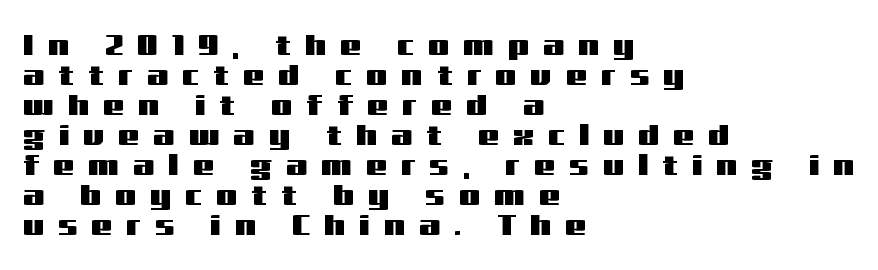
{"serif": "no", "italic": "no", "width": "wide", "stroke_contrast": "medium", "x_height": "medium", "monospaced": "no", "underline": "no", "align": "left", "line_spacing": "tight", "line_spacing_ratio": 1.0, "letter_spacing": "wide", "letter_spacing_em": 0.47, "glyph_px": 30}
